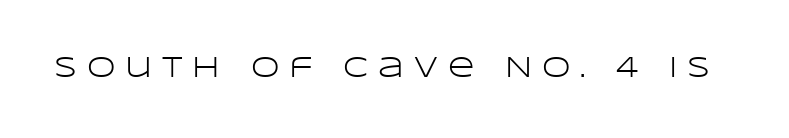
Ink coverage per letter is moderate at most. When letters stand straight like this, we call the style roman or upright. Nope, no serifs anywhere on these letters. Do the characters align in a grid? No, the font is proportional.
